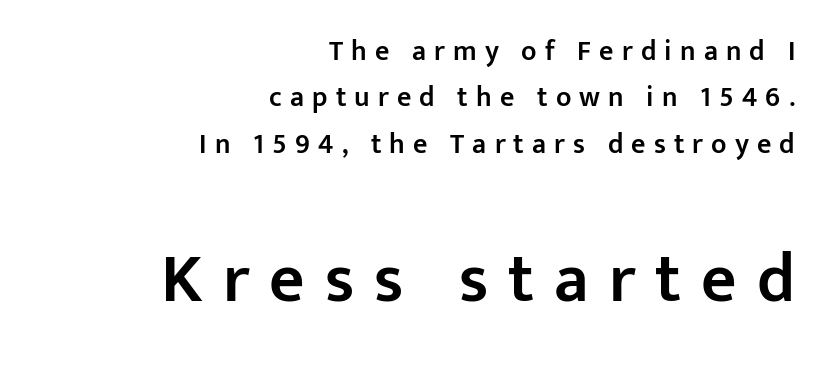
Q: Is the text bold? A: Semi-bold.
Q: Is the text italic (slanted)? A: No, it is upright.
Q: Is the typeface a serif or a sans-serif typeface? A: Sans-serif.
Q: Is the text underlined? A: No.
Q: How is the paragraph aligned? A: Right-aligned.
Q: Is the spacing between letters normal or unusually wide? A: Unusually wide.
Q: Is the spacing between lines tight, normal or loose? A: Normal.
Q: Which block of text is set in a larger size, the first (top) or the second (bottom)? A: The second (bottom) one.
Q: Width (condensed, normal, or wide)? A: Normal.
Q: Stroke contrast? A: Low.
Q: x-height? A: Medium.
Q: Monospaced? A: No.
